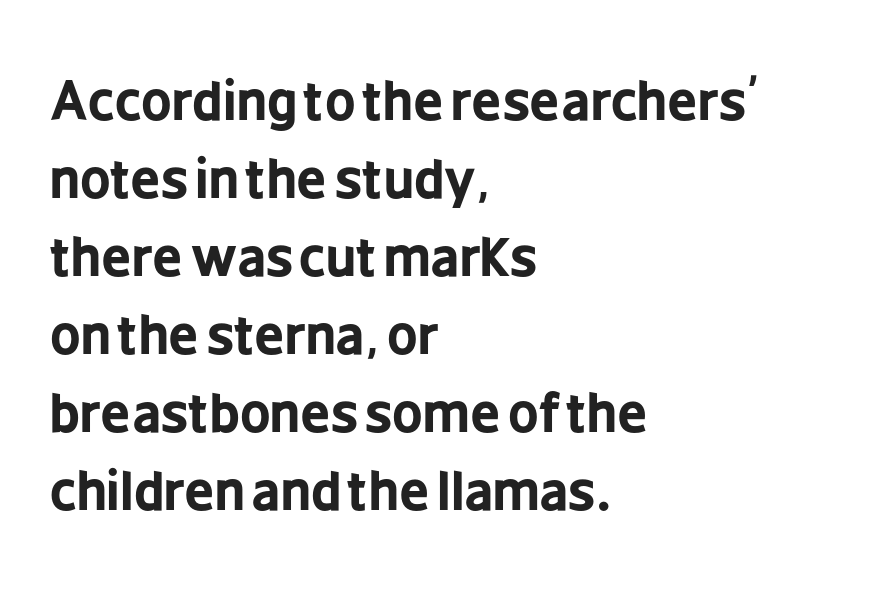
{"serif": "no", "italic": "no", "bold": "yes", "weight": "bold", "width": "condensed", "stroke_contrast": "low", "x_height": "medium", "monospaced": "no", "underline": "no", "align": "left", "line_spacing": "normal", "line_spacing_ratio": 1.47, "letter_spacing": "normal", "letter_spacing_em": 0.0, "glyph_px": 53}
